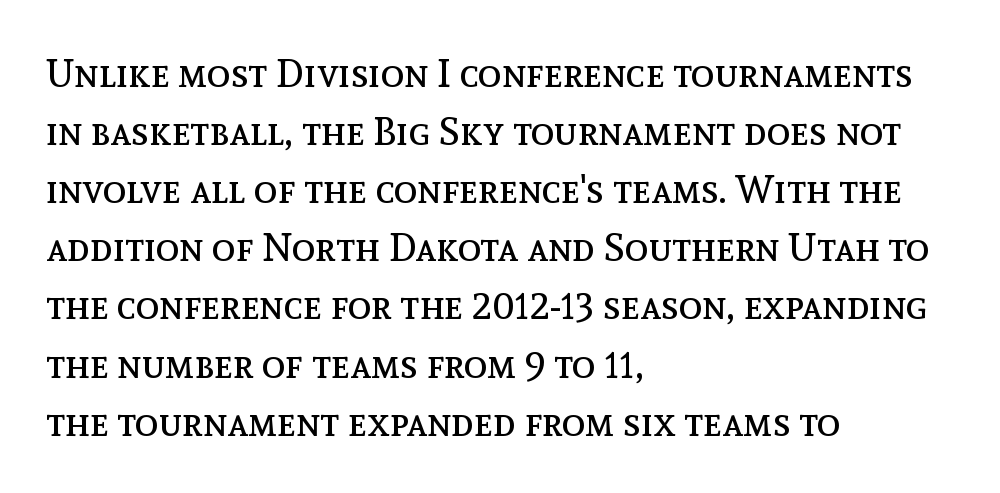
{"italic": "no", "bold": "no", "weight": "regular", "width": "normal", "x_height": "medium", "monospaced": "no", "underline": "no", "align": "left", "line_spacing": "normal", "line_spacing_ratio": 1.49, "letter_spacing": "normal", "letter_spacing_em": 0.0, "glyph_px": 39}
